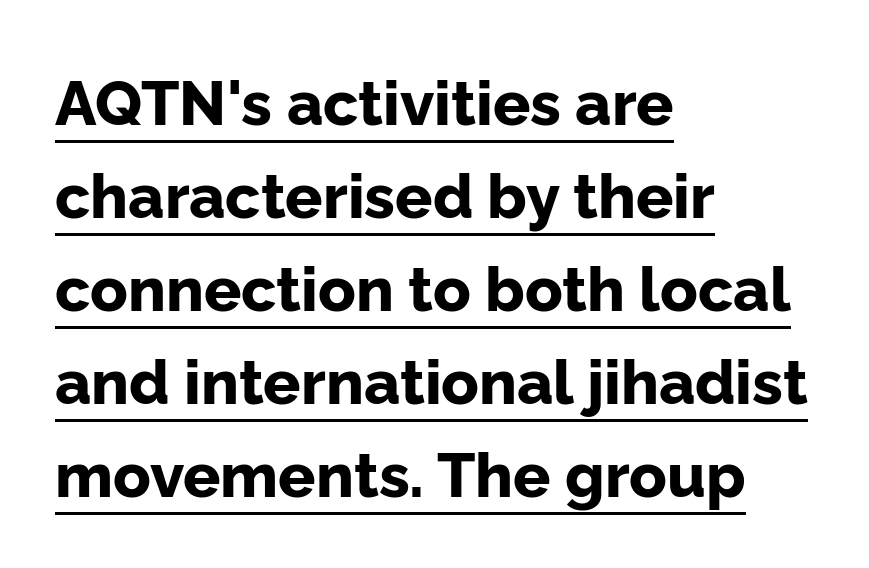
The vertical gap from one line to the next is medium. Tracking value appears to be zero — textbook default spacing. Type style note: lacks serifs. Reading down the block, your eye returns to a fixed left position each line. The face used here is proportionally spaced, like ordinary book or web type.
